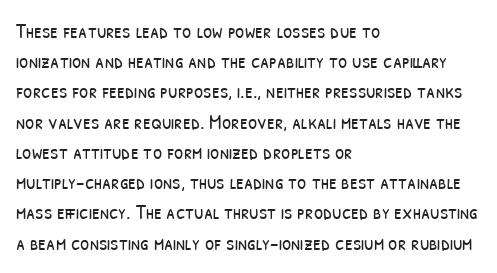
{"bold": "no", "underline": "no", "align": "left", "line_spacing": "normal", "line_spacing_ratio": 1.44, "letter_spacing": "normal", "letter_spacing_em": 0.0, "glyph_px": 21}
